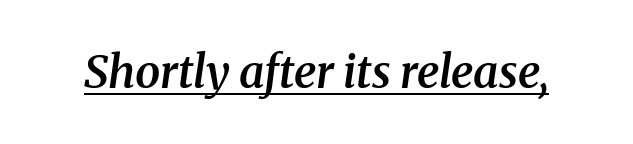
The image shows 45 px semibold serif type, italic (leaning right); set normal letter spacing, underlined; medium stroke contrast and a medium x-height.
